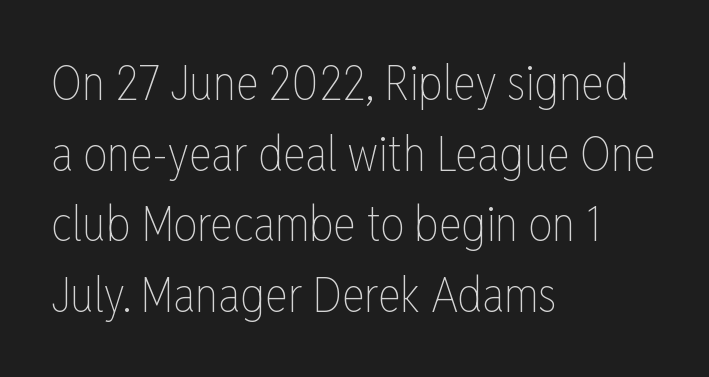
Vertical stems look standard width or narrower in stroke. Rule under the text: the space is simply empty. In terms of leading, this rendering sits right in the middle. Line starts are locked; line ends wander. Quick note: not italic, upright.
